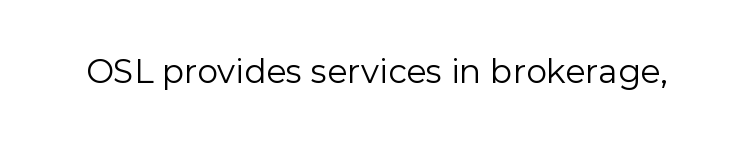
Q: Is the text bold? A: No.
Q: Is the text italic (slanted)? A: No, it is upright.
Q: Is the typeface a serif or a sans-serif typeface? A: Sans-serif.
Q: Is the text underlined? A: No.
Q: Is the spacing between letters normal or unusually wide? A: Normal.
Q: Width (condensed, normal, or wide)? A: Normal.
Q: x-height? A: Medium.
Q: Monospaced? A: No.
